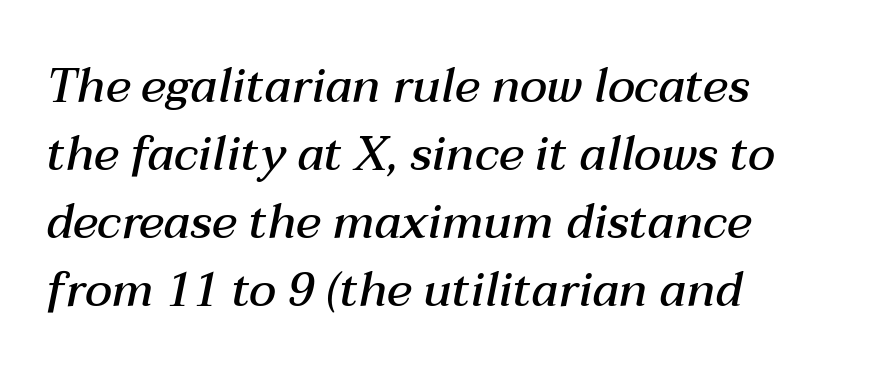
The image shows 47 px semibold type, italic (leaning right); set left-aligned, normal line spacing (1.45x), normal letter spacing, not underlined; medium stroke contrast and a medium x-height.
